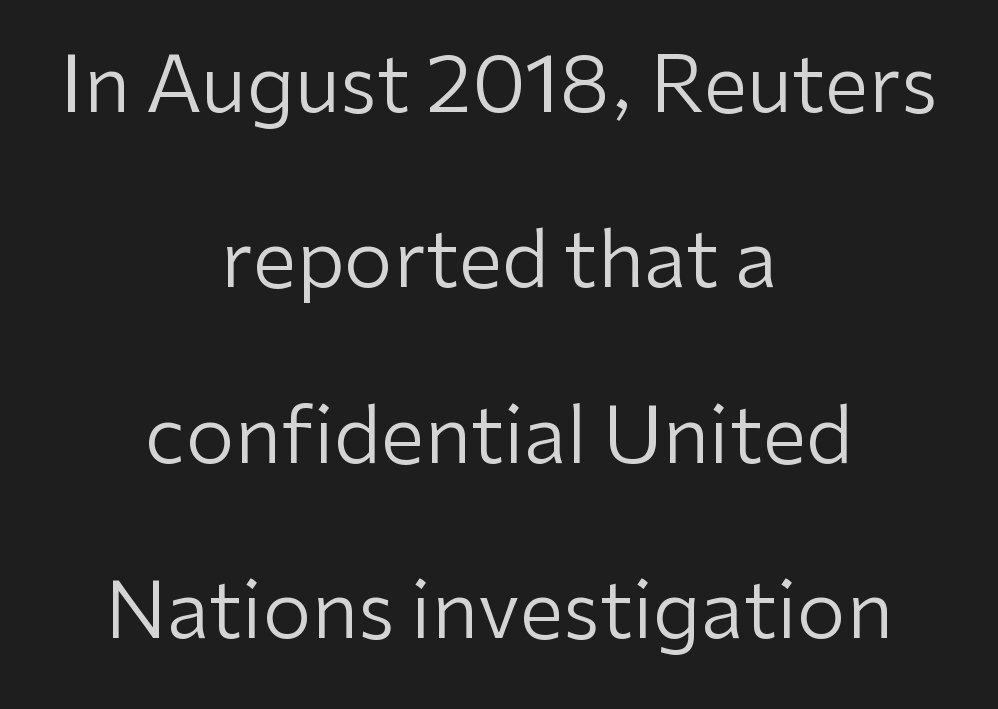
{"serif": "no", "italic": "no", "bold": "no", "weight": "regular", "width": "normal", "stroke_contrast": "low", "x_height": "medium", "monospaced": "no", "underline": "no", "align": "center", "line_spacing": "loose", "line_spacing_ratio": 2.25, "letter_spacing": "normal", "letter_spacing_em": 0.0, "glyph_px": 78}
